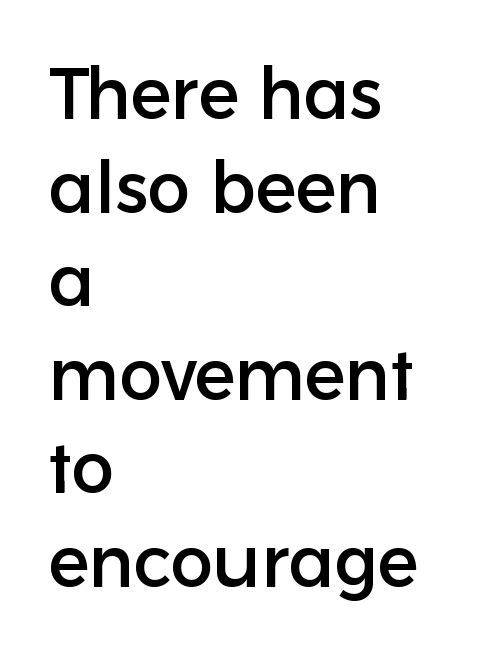
Q: Is the text italic (slanted)? A: No, it is upright.
Q: Is the typeface a serif or a sans-serif typeface? A: Sans-serif.
Q: Is the text underlined? A: No.
Q: How is the paragraph aligned? A: Left-aligned.
Q: Is the spacing between letters normal or unusually wide? A: Normal.
Q: Is the spacing between lines tight, normal or loose? A: Normal.
Q: Width (condensed, normal, or wide)? A: Normal.
Q: Stroke contrast? A: Low.
Q: x-height? A: Medium.
Q: Monospaced? A: No.
